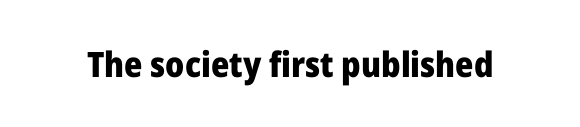
The image shows 35 px heavy sans-serif type, upright; set normal letter spacing, not underlined; low stroke contrast and a medium x-height.
